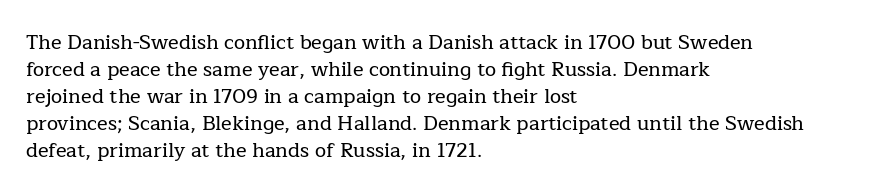
{"italic": "no", "underline": "no", "align": "left", "line_spacing": "normal", "line_spacing_ratio": 1.35, "letter_spacing": "normal", "letter_spacing_em": 0.0, "glyph_px": 20}
